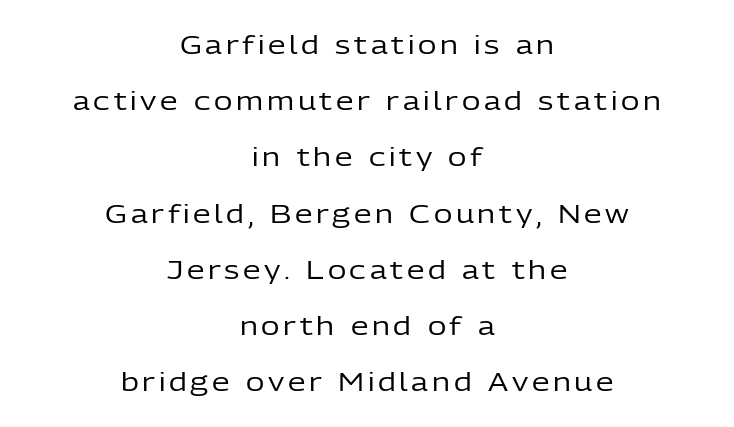
The passage shown is not bold in any degree. What's the leading like? Stretched, with rows far apart. Descender tails drop into unmarked territory. Is there any slant? The stems are plumb. Centered paragraph, ragged on both sides.
